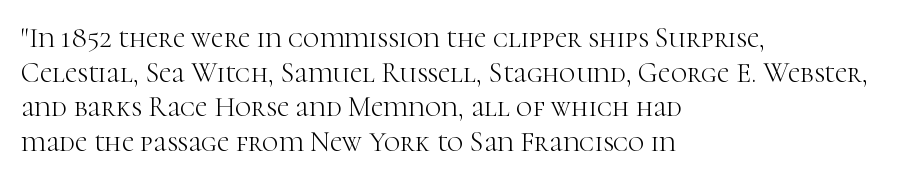
{"serif": "yes", "italic": "no", "bold": "no", "weight": "light", "width": "normal", "stroke_contrast": "high", "x_height": "medium", "monospaced": "no", "underline": "no", "align": "left", "line_spacing_ratio": 1.24, "letter_spacing": "normal", "letter_spacing_em": 0.0, "glyph_px": 28}
